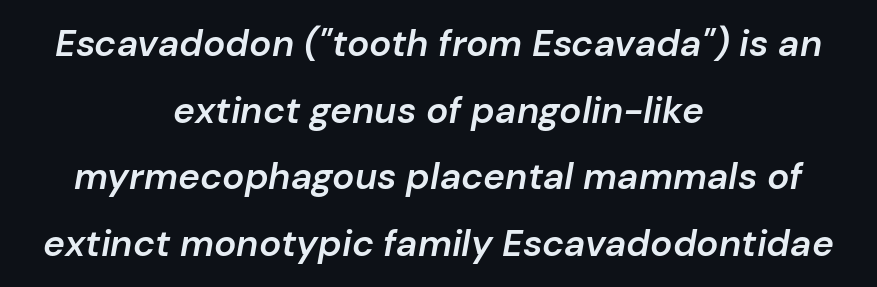
The image shows 37 px semibold type, italic (leaning right); set centered, line spacing 1.8x, normal letter spacing, not underlined; low stroke contrast and a medium x-height.
